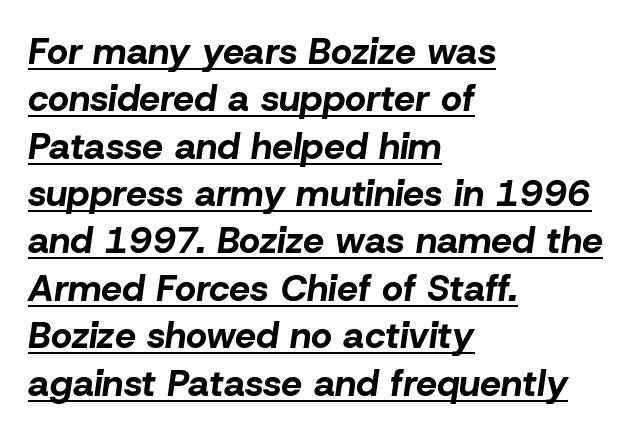
The image shows 37 px bold type, italic (leaning right); set left-aligned, normal line spacing (1.28x), normal letter spacing, underlined; low stroke contrast and a medium x-height.
